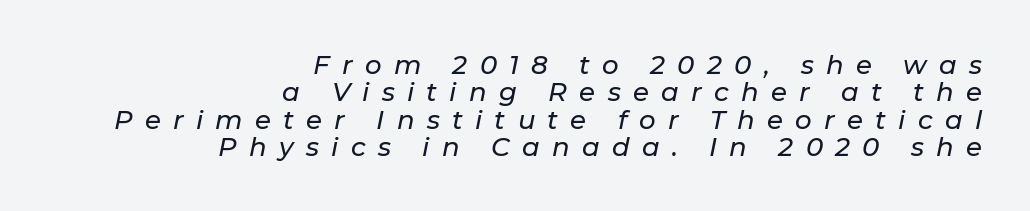
Teacher's note: observe the even right margin — that is flush-right alignment. The words here are not underlined. Emphasis-style slanted type is in use. Summary of vertical rhythm: compact, with narrow interline spacing. The passage shown has open, widely tracked lettering throughout.
